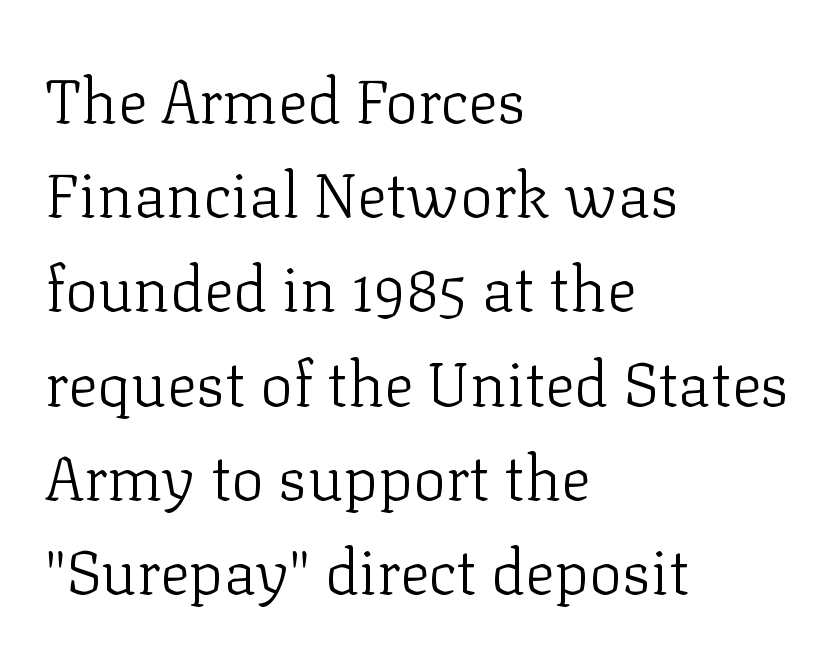
The image shows 62 px light serif type, upright; set left-aligned, normal line spacing (1.52x), normal letter spacing, not underlined; low stroke contrast and a medium x-height.
